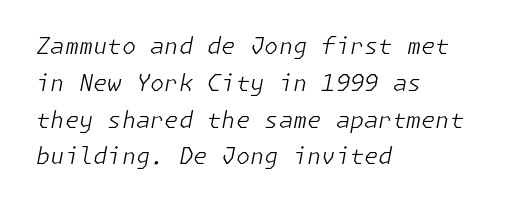
Quick note: italic. Normally led — the rows are evenly, conventionally spaced. Is the stroke heavy? The answer is a plain regular-or-lighter. Rule under the text: the space is simply empty. Is the letter spacing exaggerated? No — it looks like the ordinary default.
